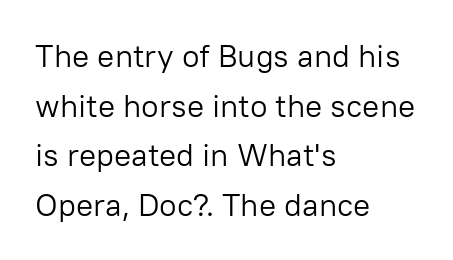
{"serif": "no", "italic": "no", "bold": "no", "weight": "light", "width": "normal", "stroke_contrast": "low", "x_height": "medium", "monospaced": "no", "underline": "no", "align": "left", "line_spacing": "normal", "line_spacing_ratio": 1.55, "letter_spacing": "normal", "letter_spacing_em": 0.0, "glyph_px": 32}
